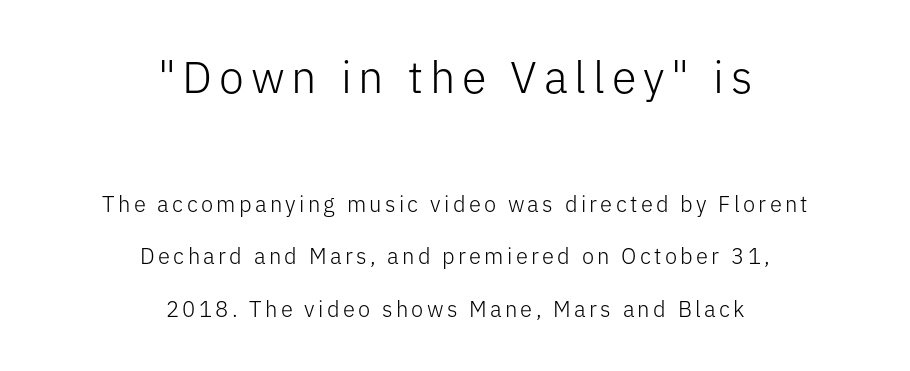
No chunkiness to these letters — they're not bold. Are there feet on the stems? There aren't — it's a sans. The lines in this sample share a center point and differ in where they start and stop. Ordinary non-slanted type is in use. Check the space under the baseline: it is left empty.
